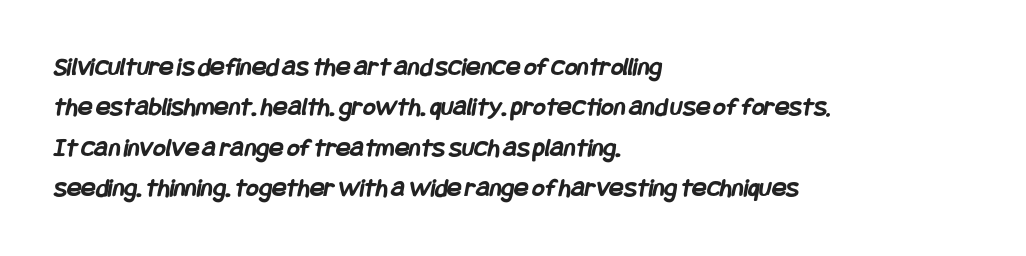
The image shows 27 px bold type; set left-aligned, normal line spacing (1.5x), normal letter spacing, not underlined.
